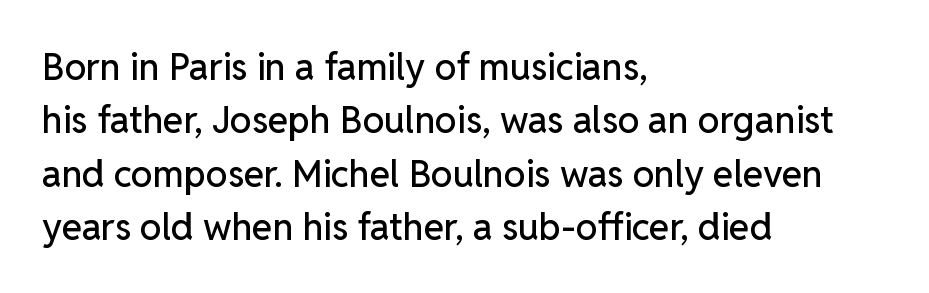
How are the letters spaced? Ordinarily, with no added tracking. The typesetter chose a ragged-right arrangement here. The area under the type is left untouched. This sample uses a sans-serif face. Varying glyph widths throughout — classic text-font behaviour.
